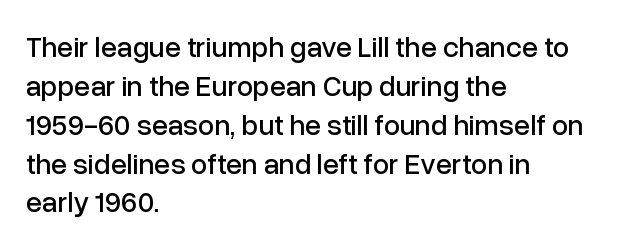
The image shows 29 px sans-serif type, upright; set left-aligned, normal line spacing (1.34x), normal letter spacing, not underlined; low stroke contrast and a medium x-height.
